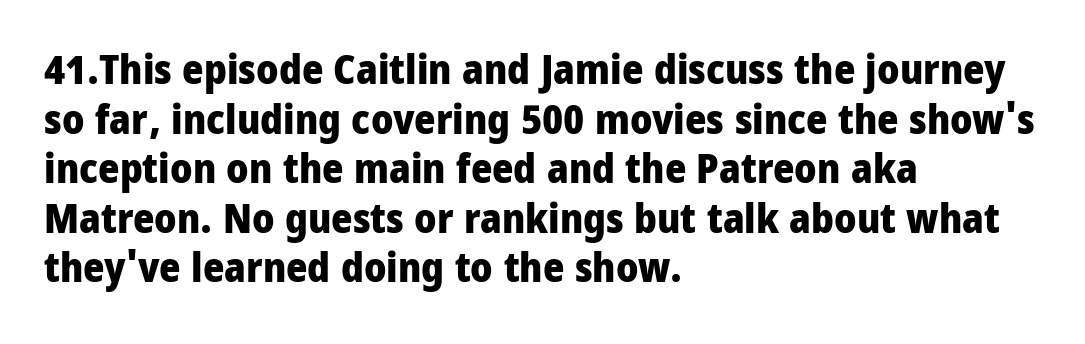
The image shows 41 px heavy, condensed sans-serif type, upright; set left-aligned, line spacing 1.21x, normal letter spacing, not underlined; low stroke contrast and a large x-height.
